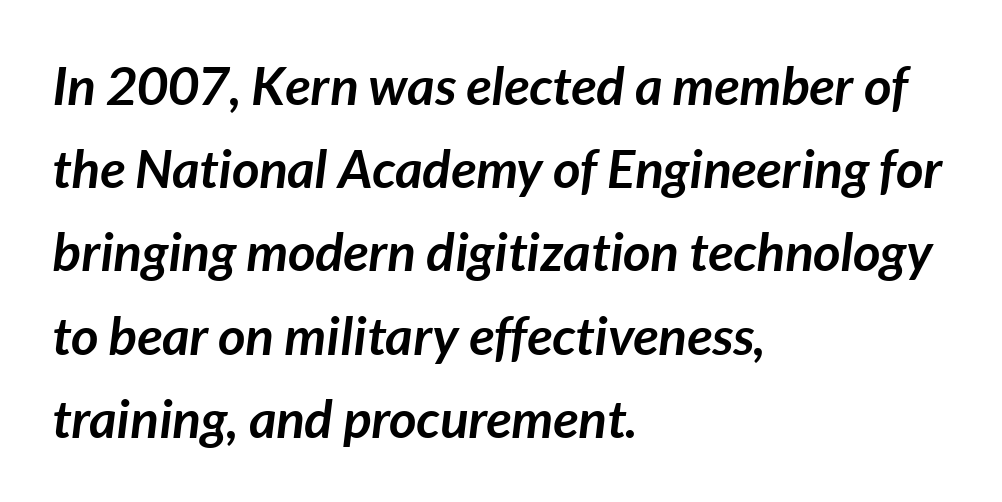
Q: Is the text bold? A: Yes.
Q: Is the text italic (slanted)? A: Yes, it leans right by about 7 degrees.
Q: Is the text underlined? A: No.
Q: How is the paragraph aligned? A: Left-aligned.
Q: Is the spacing between letters normal or unusually wide? A: Normal.
Q: Is the spacing between lines tight, normal or loose? A: Normal.
Q: Width (condensed, normal, or wide)? A: Normal.
Q: Stroke contrast? A: Low.
Q: x-height? A: Medium.
Q: Monospaced? A: No.
